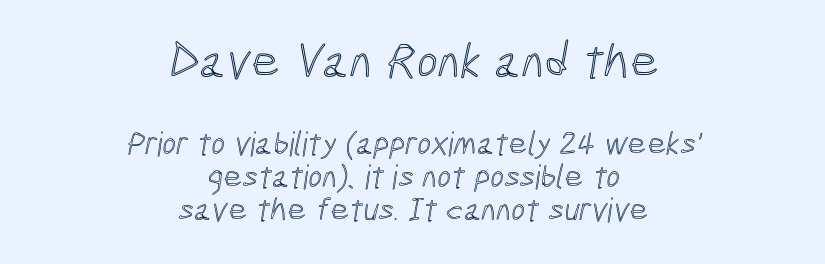
The image shows 50 px condensed type; set centered, tight line spacing (1.0x), normal letter spacing, not underlined; the first (top) block is 1.52x larger; a medium x-height.
